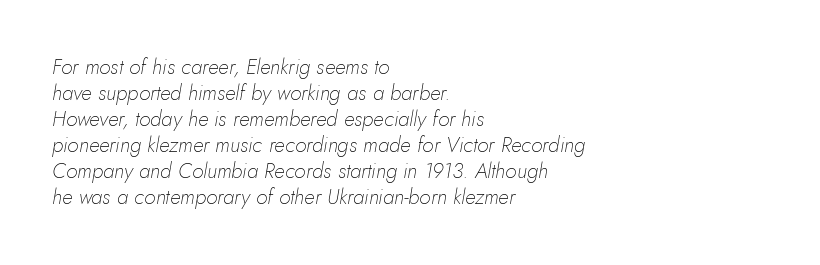
When letters slant like this, we call the style italic. Layout note: lines flush left. A typesetter would call this zero additional tracking. The cut favours lightness, reaching ordinary text weight at its darkest. The passage shown is not underscored anywhere.
